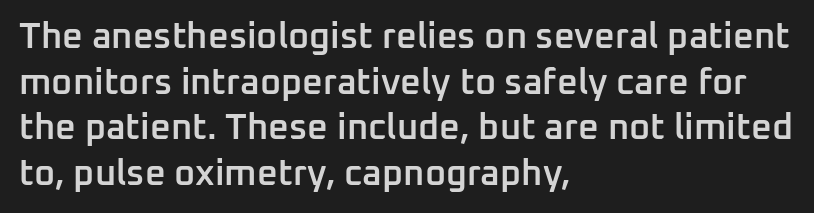
What weight is shown? A semibold, between regular and bold. Descenders are the only things crossing below the line. How are the letters spaced? Ordinarily, with no added tracking. Spacing verdict: proportional, widths tailored to each character. These lines were composed using upright roman letters.
